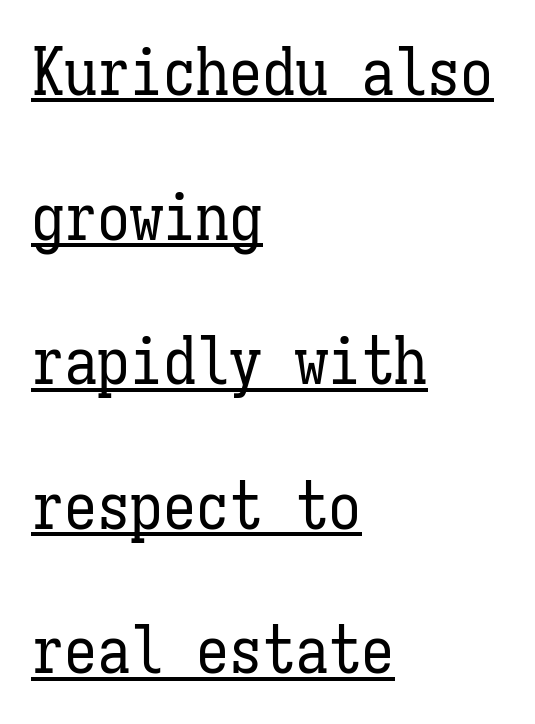
{"italic": "no", "bold": "no", "weight": "regular", "width": "condensed", "stroke_contrast": "low", "x_height": "medium", "monospaced": "yes", "underline": "yes", "align": "left", "line_spacing": "loose", "line_spacing_ratio": 2.19, "letter_spacing": "normal", "letter_spacing_em": 0.0, "glyph_px": 66}
